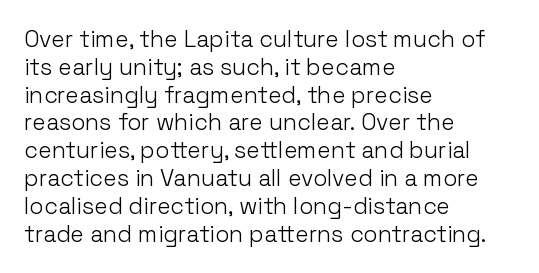
{"italic": "no", "bold": "no", "underline": "no", "align": "left", "line_spacing_ratio": 1.21, "letter_spacing": "normal", "letter_spacing_em": 0.0, "glyph_px": 23}
